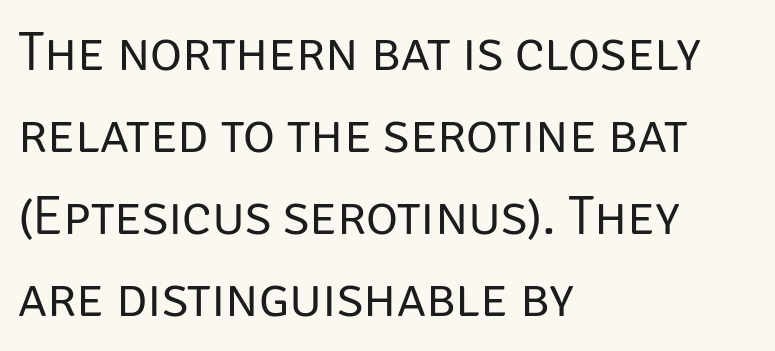
{"serif": "no", "italic": "no", "bold": "no", "weight": "regular", "width": "normal", "stroke_contrast": "low", "x_height": "large", "monospaced": "no", "underline": "no", "align": "left", "line_spacing": "normal", "line_spacing_ratio": 1.49, "letter_spacing": "normal", "letter_spacing_em": 0.0, "glyph_px": 55}
